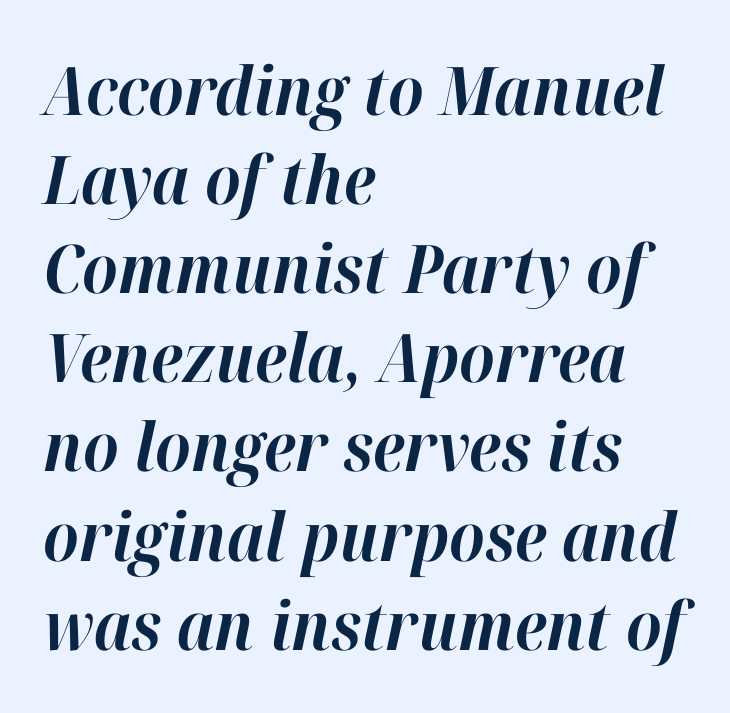
{"italic": "yes", "lean": "right", "slant_degrees": 12, "bold": "yes", "weight": "bold", "width": "normal", "stroke_contrast": "high", "x_height": "medium", "monospaced": "no", "underline": "no", "align": "left", "line_spacing": "normal", "line_spacing_ratio": 1.33, "letter_spacing": "normal", "letter_spacing_em": 0.0, "glyph_px": 67}
